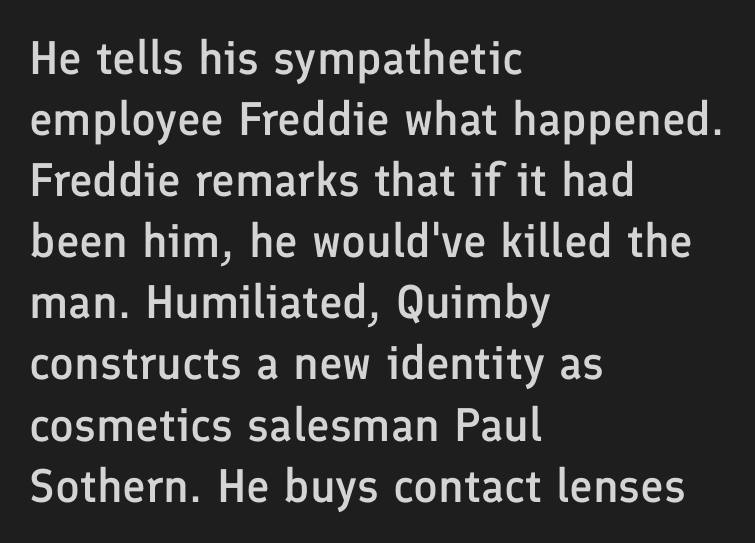
{"serif": "no", "italic": "no", "bold": "semi", "weight": "semibold", "width": "normal", "stroke_contrast": "low", "x_height": "medium", "monospaced": "no", "underline": "no", "align": "left", "line_spacing": "normal", "line_spacing_ratio": 1.3, "letter_spacing": "normal", "letter_spacing_em": 0.0, "glyph_px": 47}
